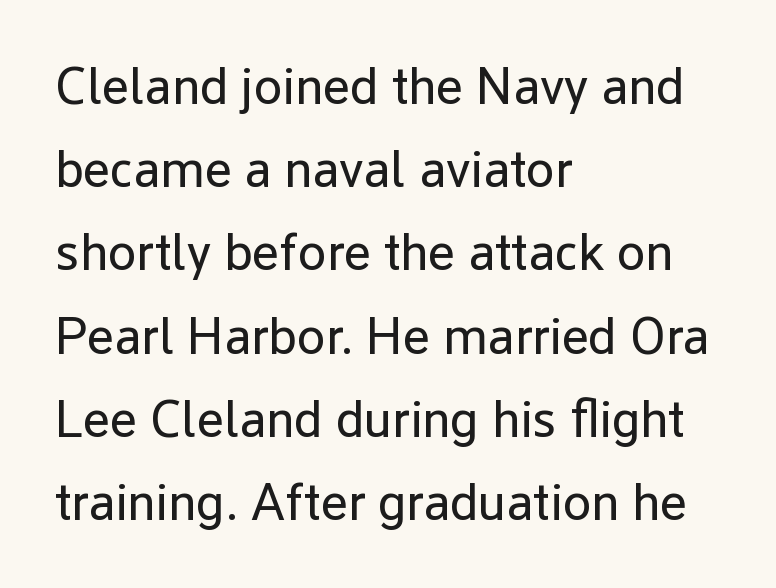
Q: Is the text bold? A: No.
Q: Is the text italic (slanted)? A: No, it is upright.
Q: Is the typeface a serif or a sans-serif typeface? A: Sans-serif.
Q: Is the text underlined? A: No.
Q: How is the paragraph aligned? A: Left-aligned.
Q: Is the spacing between letters normal or unusually wide? A: Normal.
Q: Is the spacing between lines tight, normal or loose? A: Normal.
Q: Width (condensed, normal, or wide)? A: Normal.
Q: Stroke contrast? A: Low.
Q: x-height? A: Medium.
Q: Monospaced? A: No.
